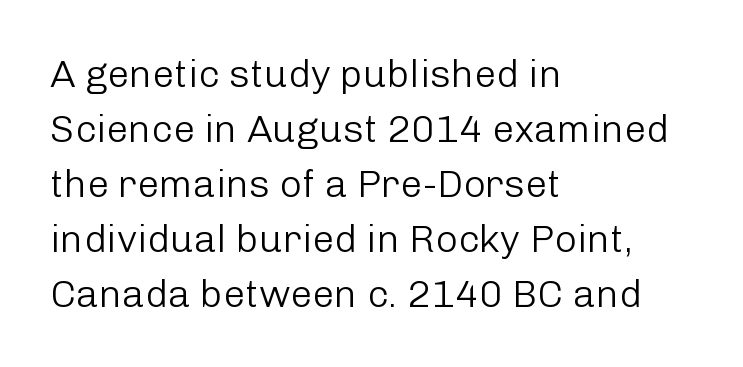
Q: Is the text bold? A: No.
Q: Is the text italic (slanted)? A: No, it is upright.
Q: Is the typeface a serif or a sans-serif typeface? A: Sans-serif.
Q: Is the text underlined? A: No.
Q: How is the paragraph aligned? A: Left-aligned.
Q: Is the spacing between letters normal or unusually wide? A: Normal.
Q: Is the spacing between lines tight, normal or loose? A: Normal.
Q: Width (condensed, normal, or wide)? A: Normal.
Q: Stroke contrast? A: Low.
Q: x-height? A: Medium.
Q: Monospaced? A: No.
